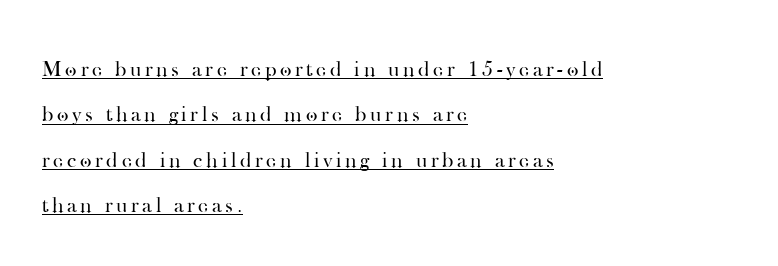
{"italic": "no", "bold": "no", "underline": "yes", "align": "left", "line_spacing": "loose", "line_spacing_ratio": 2.06, "glyph_px": 22}
